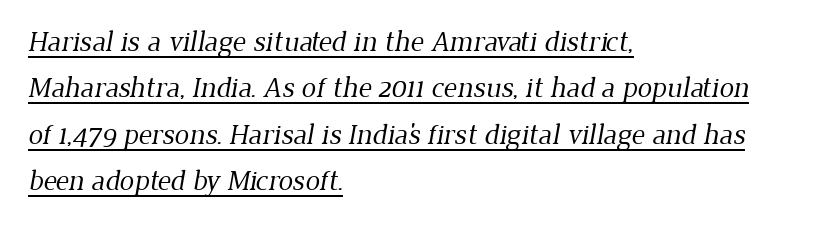
Each letter keeps its own natural width here, so spacing adapts to shape. Baseline-to-baseline distance is the conventional proportion of letter height. Glyph-to-glyph distance matches everyday printed text. Examine the stroke ends and you'll spot serifs. Nothing heavy about these letters — not bold at all.
